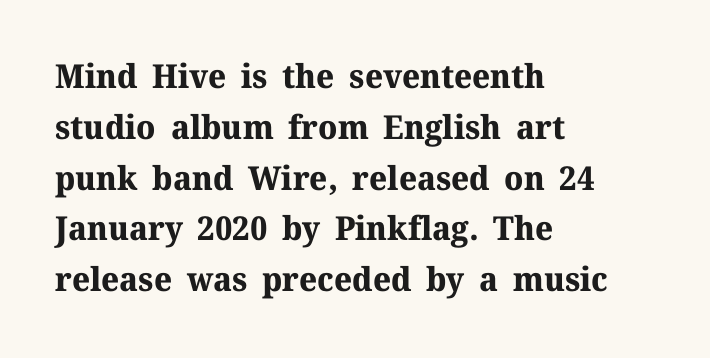
The image shows 33 px bold serif type, upright; set left-aligned, normal line spacing (1.54x), normal letter spacing, not underlined; medium stroke contrast and a medium x-height.
